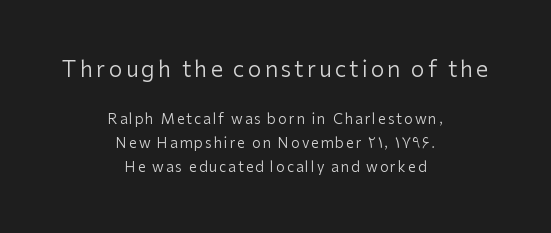
{"italic": "no", "bold": "no", "underline": "no", "align": "center", "line_spacing": "normal", "line_spacing_ratio": 1.7, "larger_block": "first", "size_ratio": 1.57, "glyph_px": 22}
